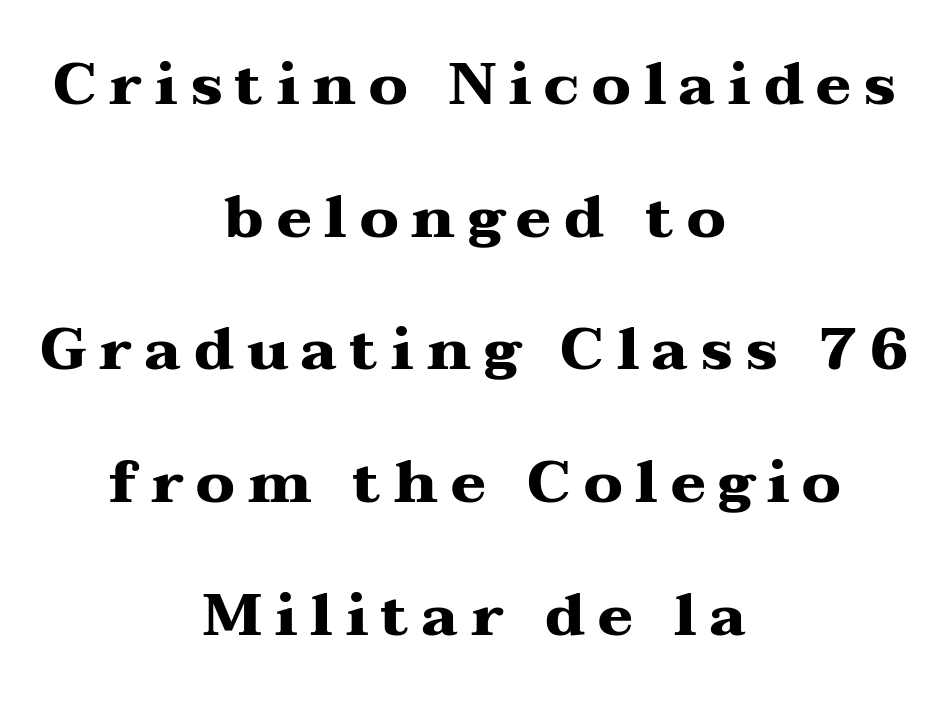
Q: Is the text bold? A: Yes.
Q: Is the text italic (slanted)? A: No, it is upright.
Q: Is the typeface a serif or a sans-serif typeface? A: Serif.
Q: Is the text underlined? A: No.
Q: How is the paragraph aligned? A: Centered.
Q: Is the spacing between letters normal or unusually wide? A: Unusually wide.
Q: Is the spacing between lines tight, normal or loose? A: Loose.
Q: Width (condensed, normal, or wide)? A: Wide.
Q: Stroke contrast? A: Medium.
Q: x-height? A: Medium.
Q: Monospaced? A: No.
